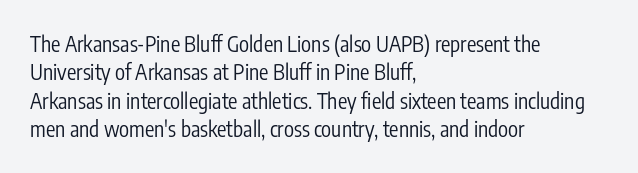
{"italic": "no", "bold": "no", "underline": "no", "align": "left", "line_spacing": "normal", "line_spacing_ratio": 1.35, "letter_spacing": "normal", "letter_spacing_em": 0.0, "glyph_px": 21}
